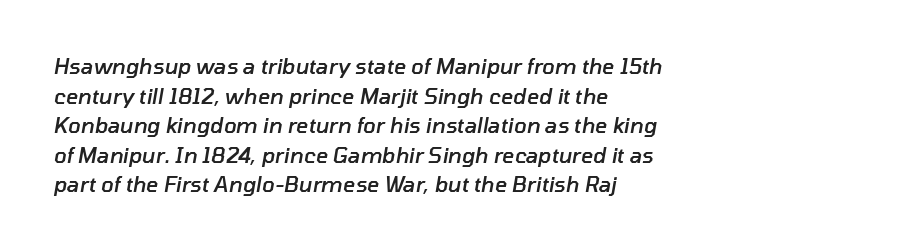
The image shows 21 px text type, italic (leaning right); set left-aligned, normal line spacing (1.41x), normal letter spacing, not underlined.
